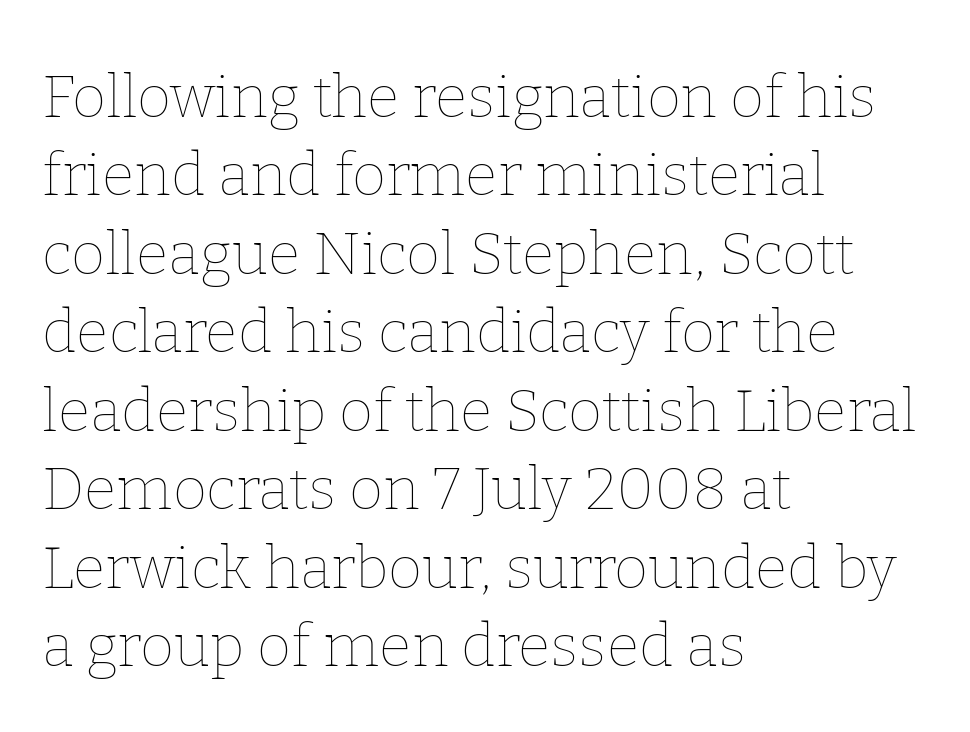
Compared with typical body copy, the letter spacing here is the same. The face used here is proportionally spaced, like ordinary book or web type. The setting favours the left margin, as ordinary paragraphs usually do. A bare baseline throughout the passage. Honestly, the row spacing looks completely unremarkable. A light-to-regular cut is what we see here.
